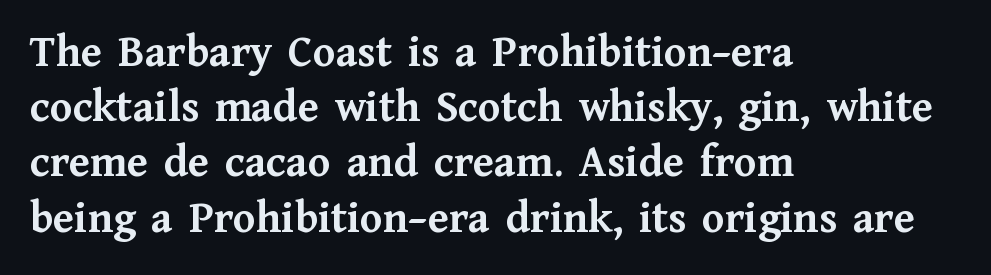
Q: Is the text bold? A: Yes.
Q: Is the text italic (slanted)? A: No, it is upright.
Q: Is the typeface a serif or a sans-serif typeface? A: Serif.
Q: Is the text underlined? A: No.
Q: How is the paragraph aligned? A: Left-aligned.
Q: Is the spacing between letters normal or unusually wide? A: Normal.
Q: Width (condensed, normal, or wide)? A: Normal.
Q: Stroke contrast? A: Medium.
Q: x-height? A: Medium.
Q: Monospaced? A: No.
